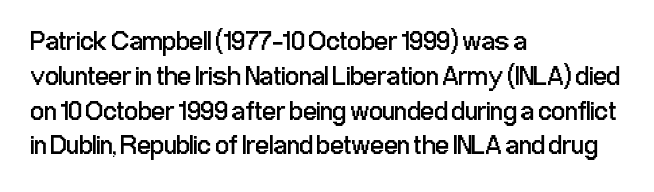
{"italic": "no", "bold": "no", "underline": "no", "align": "left", "line_spacing": "normal", "line_spacing_ratio": 1.29, "letter_spacing": "normal", "letter_spacing_em": 0.0, "glyph_px": 27}
